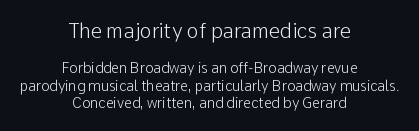
The image shows 20 px text type, upright; set centered, normal line spacing (1.26x), normal letter spacing, not underlined; the first (top) block is 1.43x larger.
